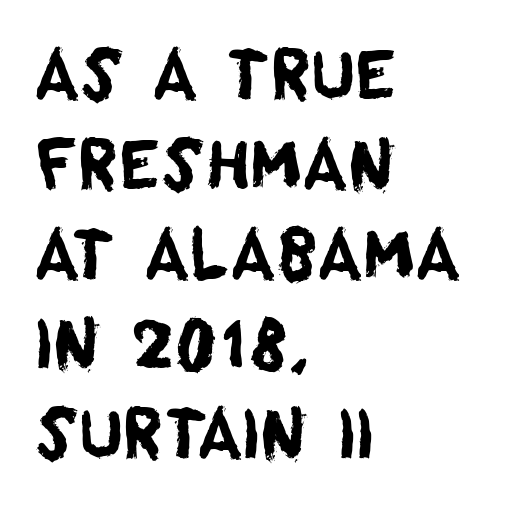
Notice how descenders clear the ascenders below comfortably — that's standard leading. A clean baseline with only descenders dipping below it. Stroke terminals: plain, sans-serif. Varying glyph widths throughout — classic text-font behaviour. Caption: standard tracking, unaltered. Leftover space on each line is placed entirely after the last word.
